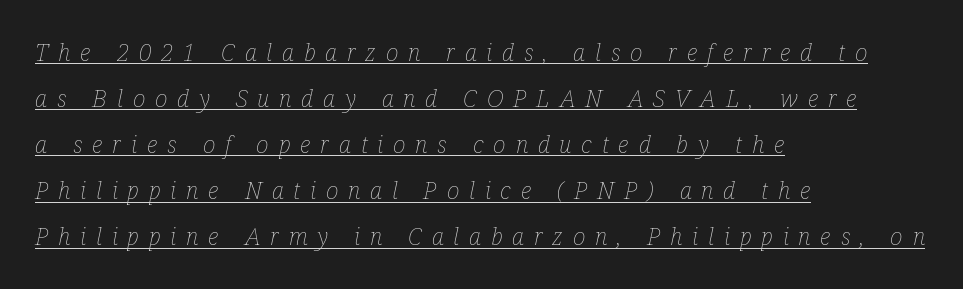
{"italic": "yes", "lean": "right", "slant_degrees": 12, "bold": "no", "underline": "yes", "align": "left", "line_spacing": "loose", "line_spacing_ratio": 1.92, "letter_spacing": "wide", "letter_spacing_em": 0.41, "glyph_px": 24}
